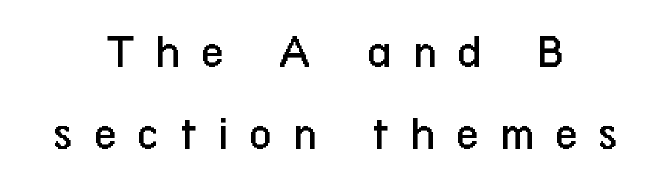
The image shows 49 px regular-weight, condensed sans-serif type, upright; set centered, normal line spacing (1.67x), unusually wide letter spacing (+0.43 em), not underlined; low stroke contrast and a medium x-height.
